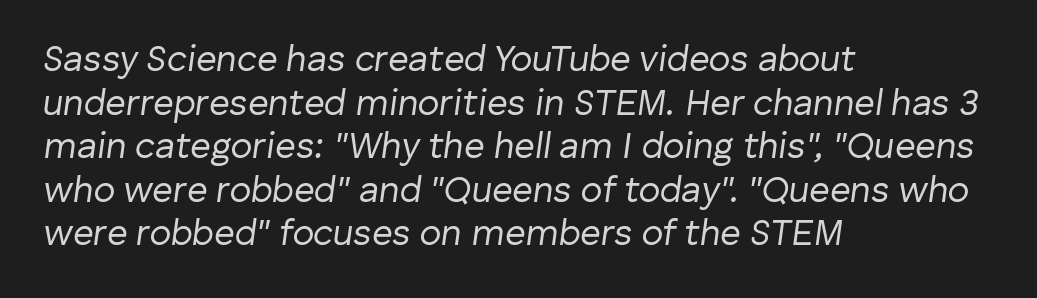
Has an underline been added? It has not. Vertical stems look standard width or narrower in stroke. The horizontal fit of the characters is conventional and even. Slanted lettering throughout. All the whitespace from short lines collects on the right. The passage shown is typed in a proportional face where columns would drift.
